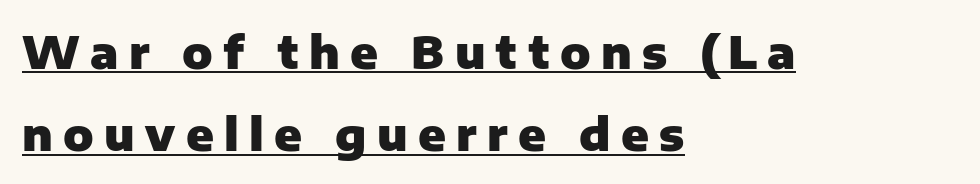
{"serif": "no", "italic": "no", "bold": "yes", "weight": "heavy", "width": "normal", "stroke_contrast": "low", "x_height": "medium", "monospaced": "no", "underline": "yes", "align": "left", "line_spacing_ratio": 1.83, "letter_spacing": "wide", "letter_spacing_em": 0.23, "glyph_px": 45}
